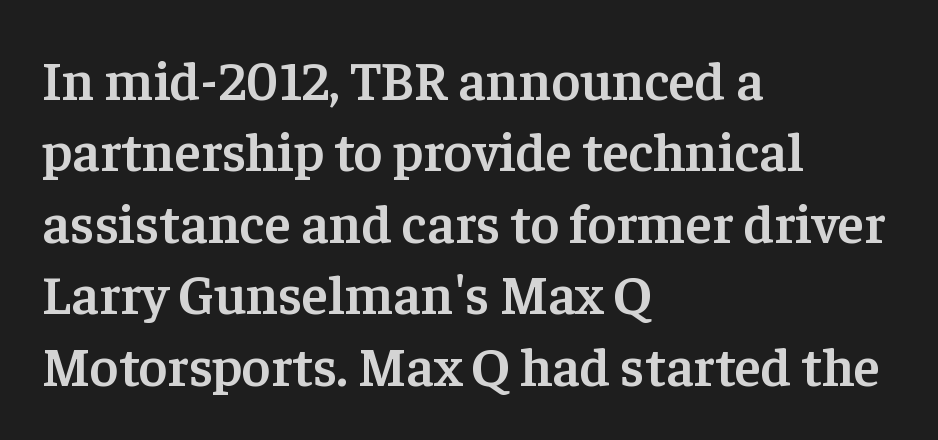
{"serif": "yes", "italic": "no", "bold": "semi", "weight": "semibold", "width": "normal", "stroke_contrast": "low", "x_height": "medium", "monospaced": "no", "underline": "no", "align": "left", "line_spacing": "normal", "line_spacing_ratio": 1.3, "letter_spacing": "normal", "letter_spacing_em": 0.0, "glyph_px": 55}
